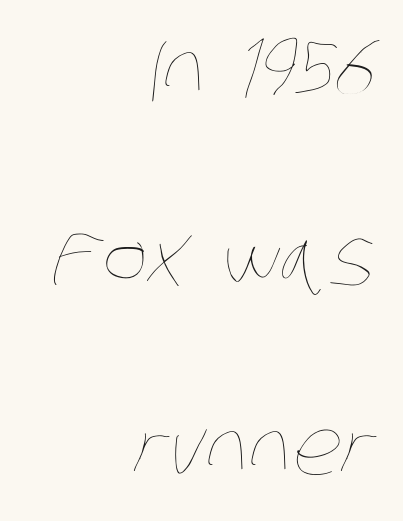
{"bold": "no", "weight": "thin", "width": "condensed", "stroke_contrast": "low", "x_height": "large", "monospaced": "no", "underline": "no", "align": "right", "line_spacing": "loose", "line_spacing_ratio": 2.46, "letter_spacing": "normal", "letter_spacing_em": 0.0, "glyph_px": 77}
